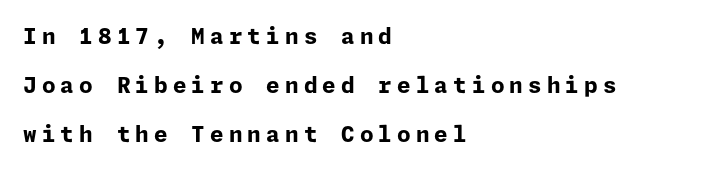
Q: Is the text bold? A: Yes.
Q: Is the text italic (slanted)? A: No, it is upright.
Q: Is the text underlined? A: No.
Q: How is the paragraph aligned? A: Left-aligned.
Q: Is the spacing between letters normal or unusually wide? A: Unusually wide.
Q: Is the spacing between lines tight, normal or loose? A: Loose.
